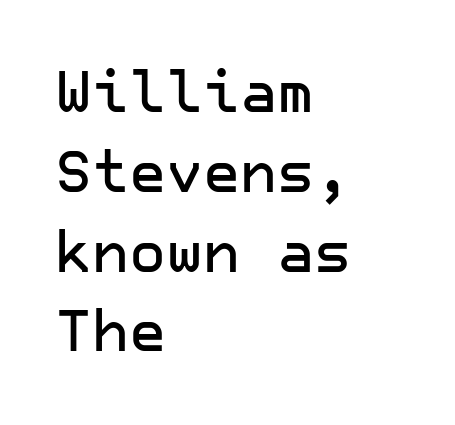
{"serif": "no", "italic": "no", "width": "normal", "stroke_contrast": "low", "x_height": "medium", "underline": "no", "align": "left", "line_spacing": "normal", "line_spacing_ratio": 1.4, "letter_spacing": "normal", "letter_spacing_em": 0.0, "glyph_px": 57}
